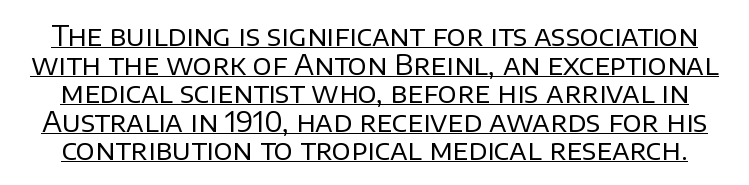
The image shows 28 px regular-weight sans-serif type, upright; set tight line spacing (1.02x), normal letter spacing, underlined; low stroke contrast and a large x-height.
